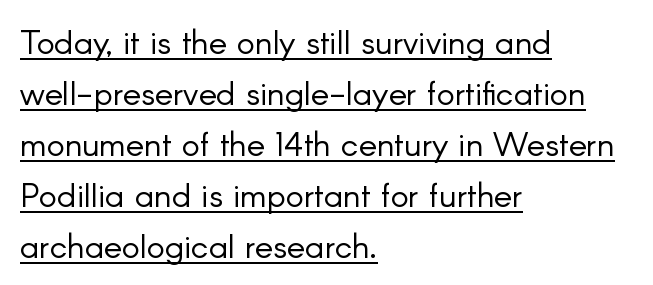
Q: Is the text bold? A: No.
Q: Is the text italic (slanted)? A: No, it is upright.
Q: Is the typeface a serif or a sans-serif typeface? A: Sans-serif.
Q: Is the text underlined? A: Yes.
Q: How is the paragraph aligned? A: Left-aligned.
Q: Is the spacing between letters normal or unusually wide? A: Normal.
Q: Is the spacing between lines tight, normal or loose? A: Normal.
Q: Width (condensed, normal, or wide)? A: Normal.
Q: Stroke contrast? A: Low.
Q: x-height? A: Small.
Q: Monospaced? A: No.
